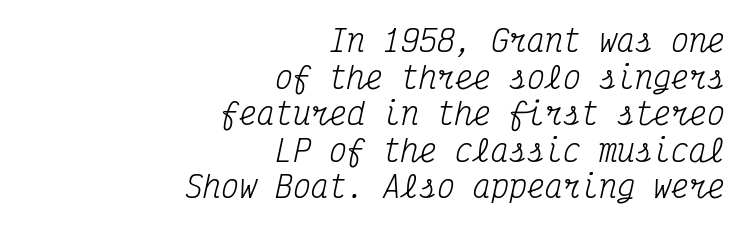
The image shows 30 px regular-weight, condensed serif type, italic (leaning right), monospaced; set right-aligned, line spacing 1.22x, normal letter spacing, not underlined; medium stroke contrast and a medium x-height.
